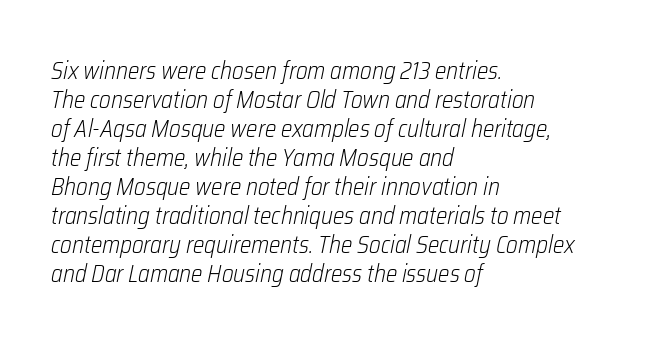
{"italic": "yes", "lean": "right", "slant_degrees": 12, "bold": "no", "underline": "no", "align": "left", "line_spacing_ratio": 1.21, "letter_spacing": "normal", "letter_spacing_em": 0.0, "glyph_px": 24}
